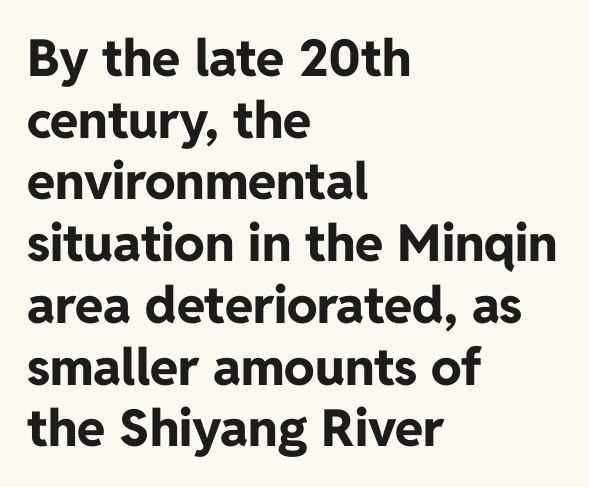
Each letter keeps its own natural width here, so spacing adapts to shape. Unmarked baselines from the first word to the last. The letters sit at their default tracking, neither squeezed nor spread. Is the block centered? No — it sits flush against the left margin. The letters carry no serifs — their stems end cleanly without finishing strokes.
